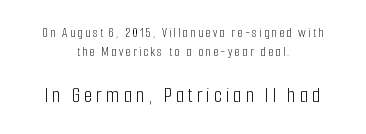
{"italic": "no", "bold": "no", "underline": "no", "align": "center", "line_spacing": "normal", "line_spacing_ratio": 1.38, "larger_block": "second", "size_ratio": 1.64, "glyph_px": 23}
